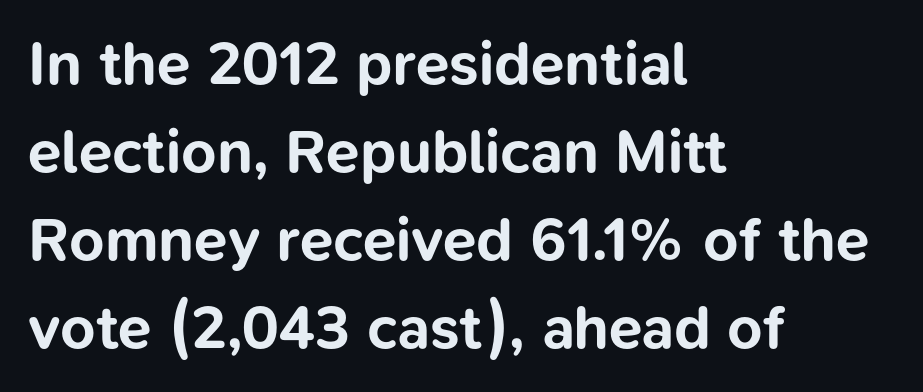
{"serif": "no", "italic": "no", "bold": "yes", "weight": "bold", "width": "normal", "stroke_contrast": "low", "x_height": "medium", "monospaced": "no", "underline": "no", "align": "left", "line_spacing": "normal", "line_spacing_ratio": 1.44, "letter_spacing": "normal", "letter_spacing_em": 0.0, "glyph_px": 61}
